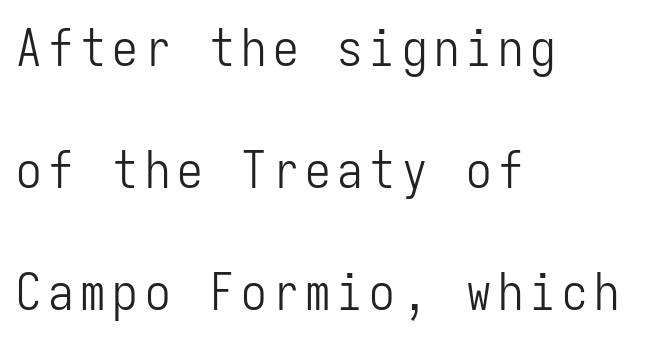
{"serif": "no", "italic": "no", "bold": "no", "weight": "light", "width": "condensed", "stroke_contrast": "low", "x_height": "medium", "monospaced": "yes", "underline": "no", "align": "left", "line_spacing": "loose", "line_spacing_ratio": 2.39, "glyph_px": 51}
